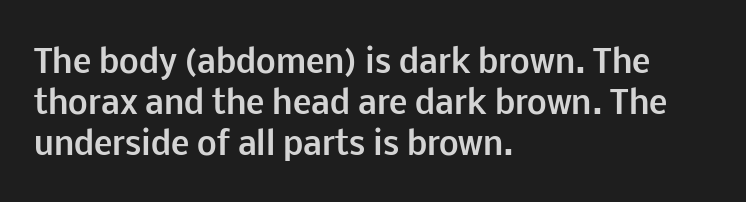
The image shows 31 px bold sans-serif type, upright; set left-aligned, normal line spacing (1.33x), normal letter spacing, not underlined; low stroke contrast and a medium x-height.
